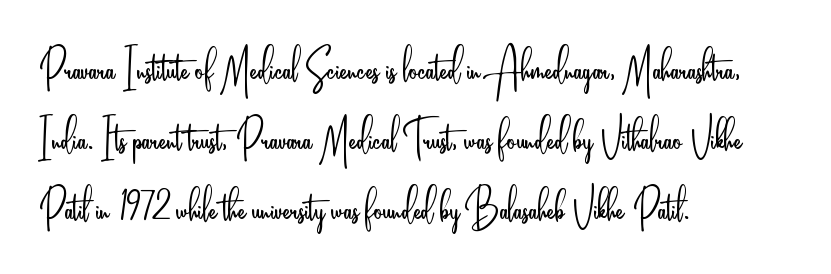
{"serif": "no", "bold": "no", "weight": "light", "width": "condensed", "stroke_contrast": "low", "x_height": "small", "monospaced": "no", "underline": "no", "align": "left", "line_spacing": "normal", "line_spacing_ratio": 1.3, "letter_spacing": "normal", "letter_spacing_em": 0.0, "glyph_px": 54}
